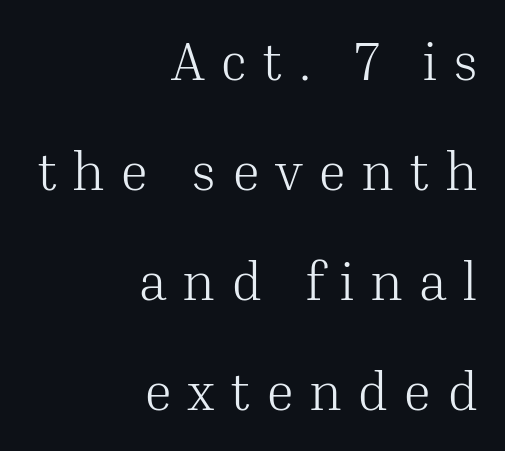
{"serif": "yes", "italic": "no", "bold": "no", "weight": "light", "width": "normal", "stroke_contrast": "medium", "x_height": "medium", "monospaced": "no", "underline": "no", "align": "right", "line_spacing": "loose", "line_spacing_ratio": 2.04, "letter_spacing": "wide", "letter_spacing_em": 0.28, "glyph_px": 54}
